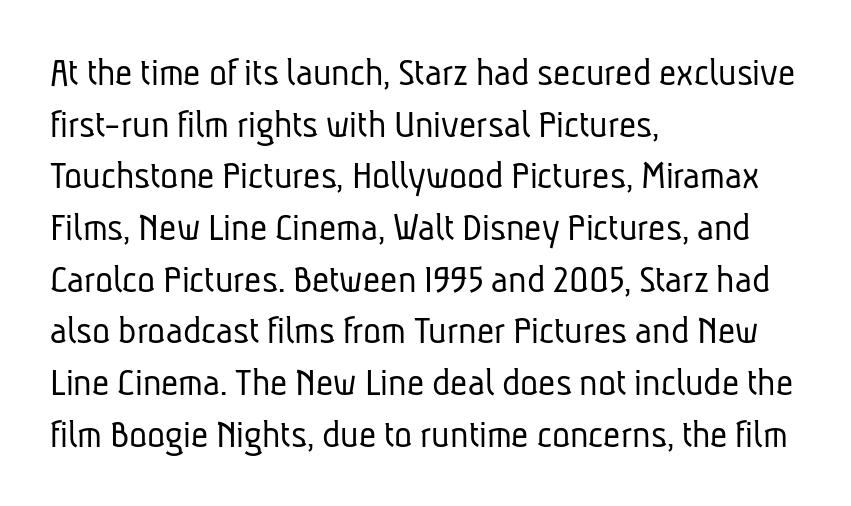
The image shows 42 px light, condensed sans-serif type; set left-aligned, line spacing 1.23x, normal letter spacing, not underlined; low stroke contrast and a medium x-height.
